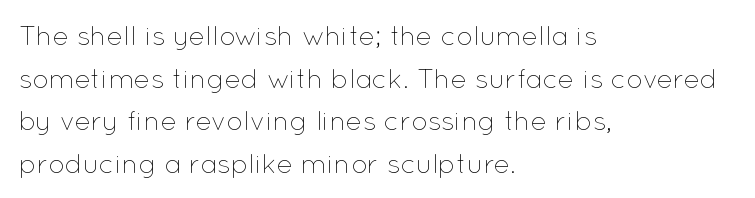
The ragged edge is on the right, which tells us the setting is flush left. Vertical strokes here are truly vertical. Heaviness? Minimal to ordinary, like unemphasized prose. Lines of text with bare space underneath.
